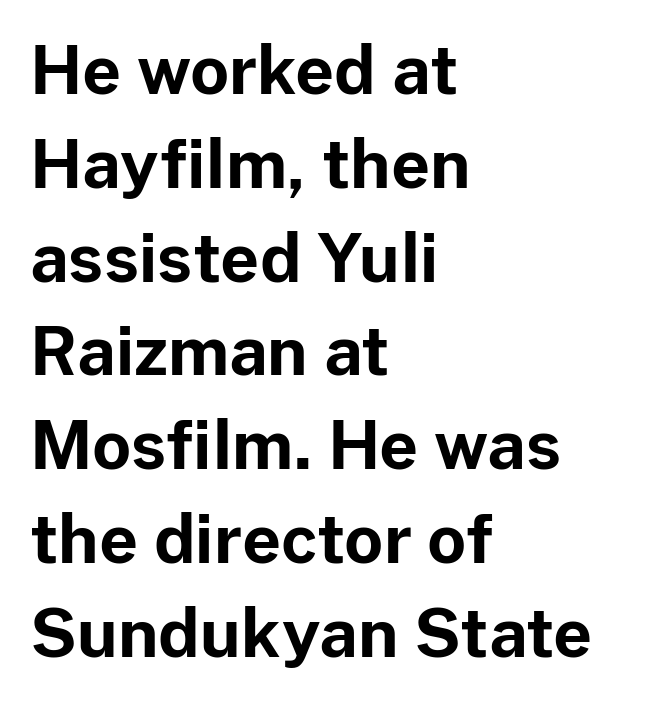
The image shows 67 px bold sans-serif type, upright; set left-aligned, normal line spacing (1.4x), normal letter spacing, not underlined; low stroke contrast and a medium x-height.
